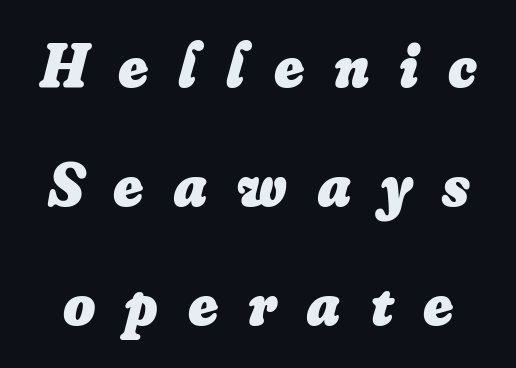
Q: Is the text bold? A: Yes.
Q: Is the text italic (slanted)? A: Yes, it leans right by about 16 degrees.
Q: Is the text underlined? A: No.
Q: Is the spacing between letters normal or unusually wide? A: Unusually wide.
Q: Is the spacing between lines tight, normal or loose? A: Loose.
Q: Width (condensed, normal, or wide)? A: Normal.
Q: Stroke contrast? A: Low.
Q: x-height? A: Small.
Q: Monospaced? A: No.
